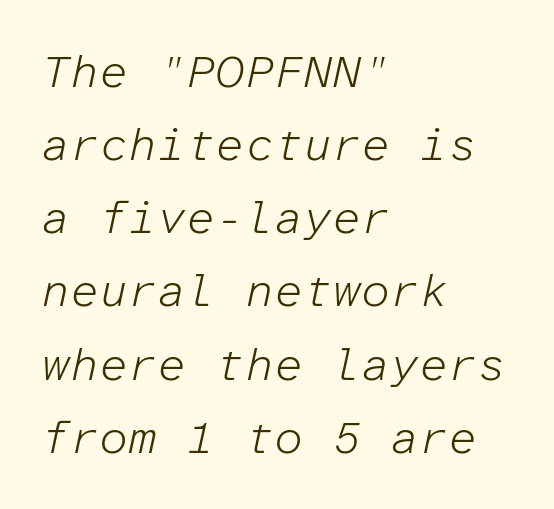
The image shows 46 px light type, italic (leaning right), monospaced; set left-aligned, normal line spacing (1.59x), normal letter spacing, not underlined; low stroke contrast and a medium x-height.
